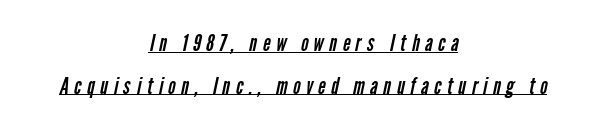
{"bold": "no", "underline": "yes", "align": "center", "line_spacing_ratio": 1.85, "letter_spacing": "wide", "letter_spacing_em": 0.24, "glyph_px": 23}
